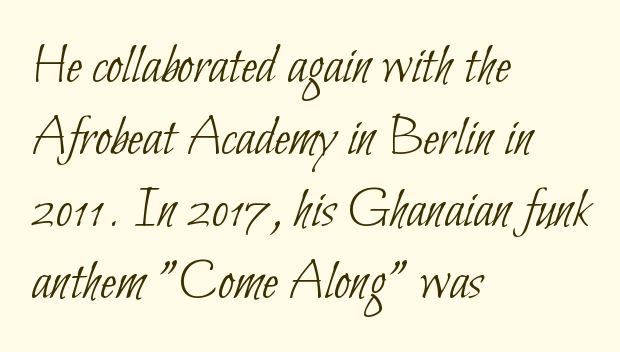
The image shows 58 px thin, condensed sans-serif type; set left-aligned, line spacing 1.24x, normal letter spacing, not underlined; low stroke contrast and a small x-height.
